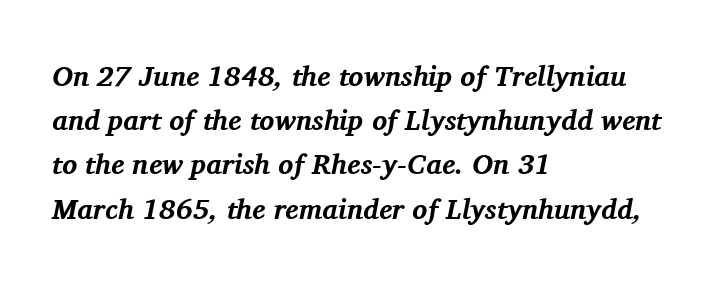
Serifs: yes, visible at the terminals of the letterforms. The letters advance in unequal steps, a hallmark of proportional type. The sample has been set heavy, in full bold. Bare-footed words on every line. There is no visible air inserted between adjacent glyphs. Reading down the block, your eye returns to a fixed left position each line.
